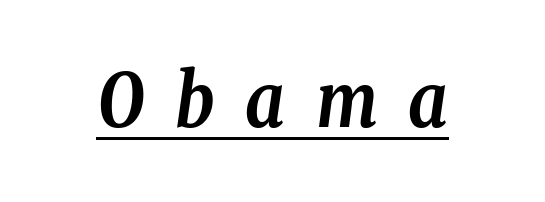
The image shows 74 px semibold, condensed serif type, italic (leaning right); set unusually wide letter spacing (+0.41 em), underlined; low stroke contrast and a medium x-height.
